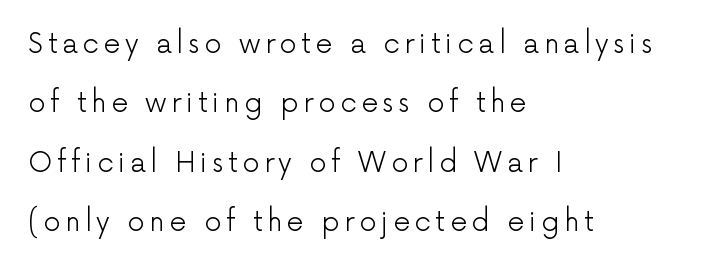
{"italic": "no", "bold": "no", "underline": "no", "align": "left", "line_spacing": "loose", "line_spacing_ratio": 2.2, "glyph_px": 27}
